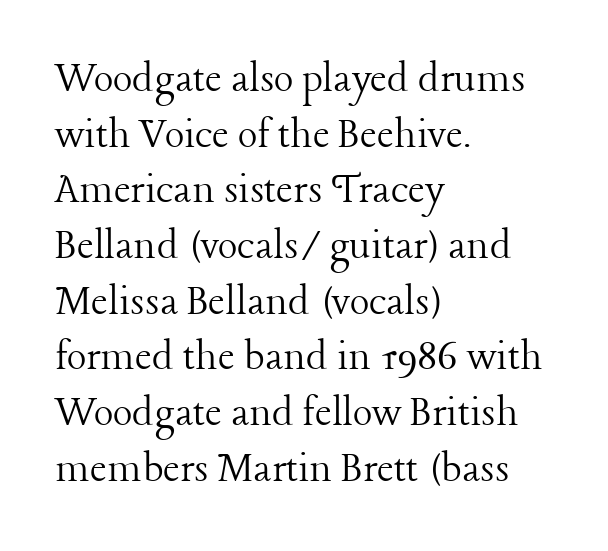
Q: Is the text bold? A: No.
Q: Is the text italic (slanted)? A: No, it is upright.
Q: Is the typeface a serif or a sans-serif typeface? A: Serif.
Q: Is the text underlined? A: No.
Q: How is the paragraph aligned? A: Left-aligned.
Q: Is the spacing between letters normal or unusually wide? A: Normal.
Q: Width (condensed, normal, or wide)? A: Normal.
Q: Stroke contrast? A: Low.
Q: x-height? A: Medium.
Q: Monospaced? A: No.
